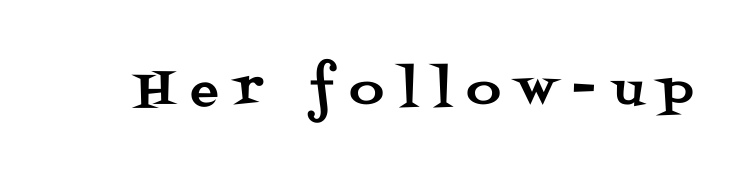
{"serif": "yes", "italic": "no", "width": "normal", "stroke_contrast": "medium", "x_height": "large", "monospaced": "no", "underline": "no", "letter_spacing": "wide", "letter_spacing_em": 0.35, "glyph_px": 47}
